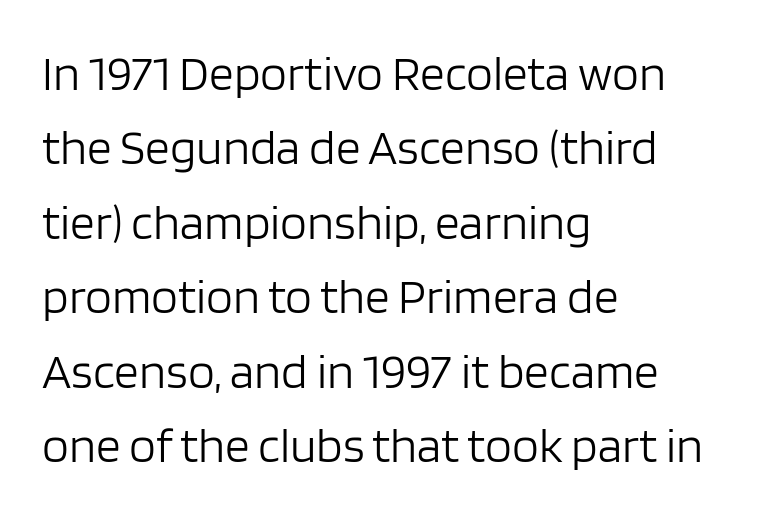
The image shows 49 px light sans-serif type, upright; set left-aligned, normal line spacing (1.52x), normal letter spacing, not underlined; low stroke contrast and a large x-height.
